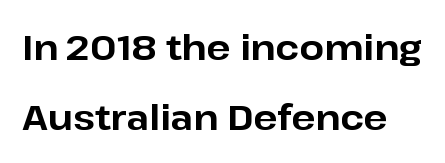
{"serif": "no", "italic": "no", "bold": "yes", "weight": "bold", "width": "normal", "stroke_contrast": "low", "x_height": "medium", "monospaced": "no", "underline": "no", "line_spacing": "loose", "line_spacing_ratio": 2.0, "letter_spacing": "normal", "letter_spacing_em": 0.0, "glyph_px": 35}
